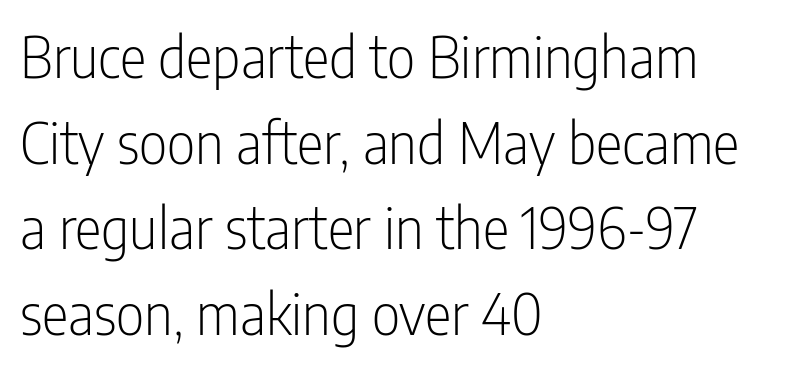
The image shows 56 px light, condensed sans-serif type, upright; set left-aligned, normal line spacing (1.53x), normal letter spacing, not underlined; low stroke contrast and a medium x-height.
